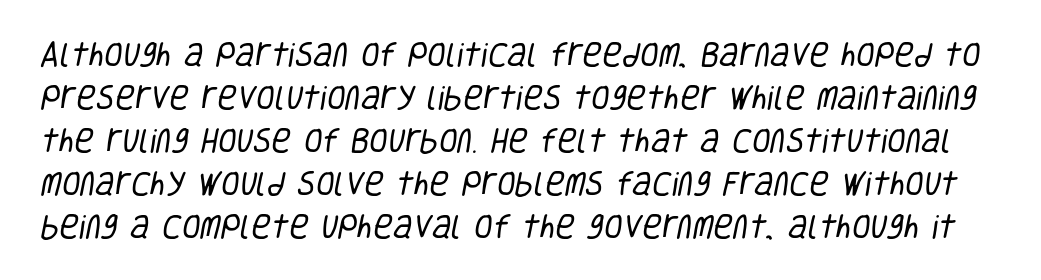
{"bold": "no", "underline": "no", "line_spacing": "normal", "line_spacing_ratio": 1.59, "letter_spacing": "normal", "letter_spacing_em": 0.0, "glyph_px": 27}
